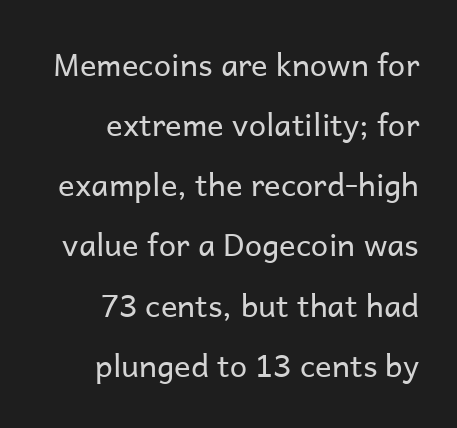
The image shows 31 px regular-weight sans-serif type, upright; set right-aligned, loose line spacing (1.94x), normal letter spacing, not underlined; low stroke contrast and a medium x-height.
